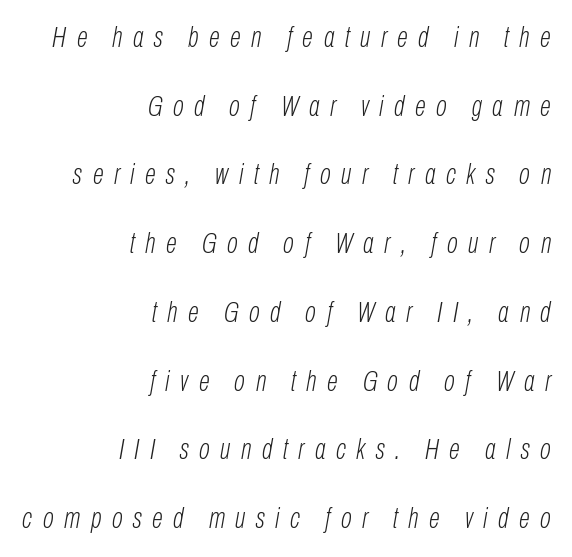
Q: Is the text bold? A: No.
Q: Is the text italic (slanted)? A: Yes, it leans right by about 10 degrees.
Q: Is the text underlined? A: No.
Q: How is the paragraph aligned? A: Right-aligned.
Q: Is the spacing between letters normal or unusually wide? A: Unusually wide.
Q: Is the spacing between lines tight, normal or loose? A: Loose.
Q: Width (condensed, normal, or wide)? A: Condensed.
Q: Stroke contrast? A: Low.
Q: x-height? A: Medium.
Q: Monospaced? A: No.
